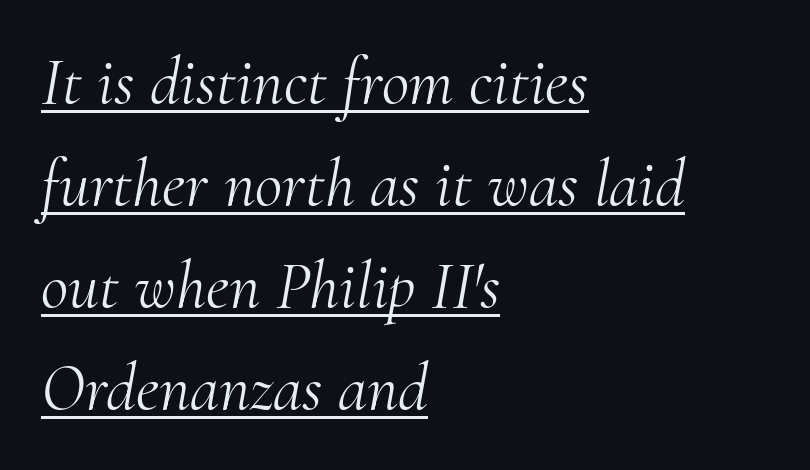
{"serif": "yes", "italic": "yes", "lean": "right", "slant_degrees": 10, "bold": "no", "weight": "light", "width": "normal", "stroke_contrast": "medium", "x_height": "small", "monospaced": "no", "underline": "yes", "align": "left", "line_spacing": "normal", "line_spacing_ratio": 1.52, "letter_spacing": "normal", "letter_spacing_em": 0.0, "glyph_px": 67}
